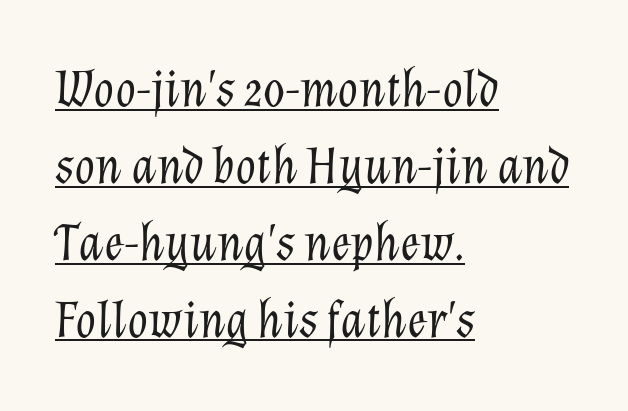
The setting favours the left margin, as ordinary paragraphs usually do. Students, note that the glyphs here touch the page at normal intervals. The vertical gap from one line to the next is medium. Rendered with sloped, italic letterforms. A typographer would call this underscored text.
